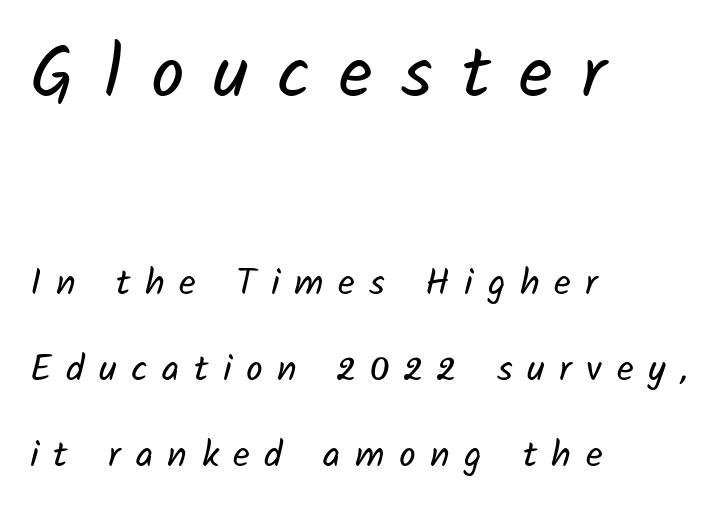
{"serif": "no", "bold": "no", "weight": "regular", "width": "normal", "stroke_contrast": "low", "x_height": "medium", "monospaced": "no", "underline": "no", "align": "left", "line_spacing": "loose", "line_spacing_ratio": 2.32, "letter_spacing": "wide", "letter_spacing_em": 0.39, "larger_block": "first", "size_ratio": 2.0, "glyph_px": 74}
